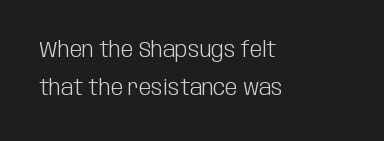
Q: Is the text bold? A: No.
Q: Is the text italic (slanted)? A: No, it is upright.
Q: Is the text underlined? A: No.
Q: How is the paragraph aligned? A: Left-aligned.
Q: Is the spacing between letters normal or unusually wide? A: Normal.
